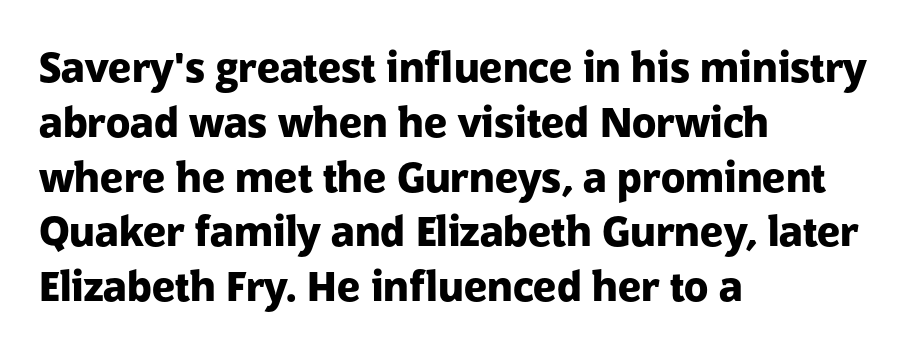
A typesetter would mark this as roman, not italic. Type style note: lacks serifs. The glyphs have the mass of a bold cut. Looks like regular typesetting: each glyph gets only the width it needs. Where is the straight margin? On the left.
